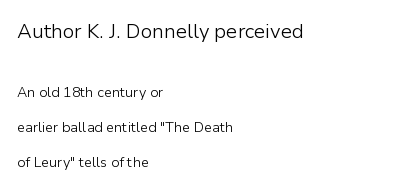
Q: Is the text bold? A: No.
Q: Is the text italic (slanted)? A: No, it is upright.
Q: Is the text underlined? A: No.
Q: How is the paragraph aligned? A: Left-aligned.
Q: Is the spacing between letters normal or unusually wide? A: Normal.
Q: Is the spacing between lines tight, normal or loose? A: Loose.
Q: Which block of text is set in a larger size, the first (top) or the second (bottom)? A: The first (top) one.
